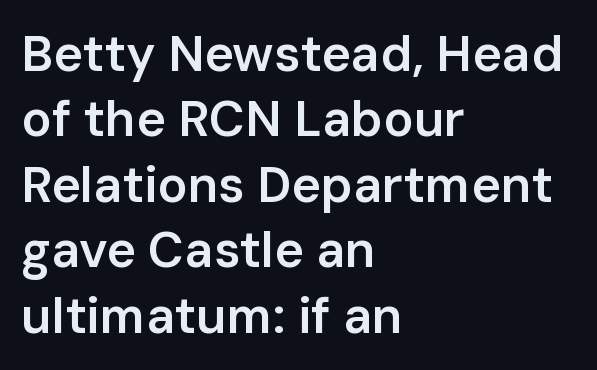
The line-height multiplier appears to be the usual default. The lettering stays uniformly vertical, giving the passage a roman look. Nope, no serifs anywhere on these letters. Horizontally, the lines are justified to the leading edge only. Unmarked baselines from the first word to the last.
